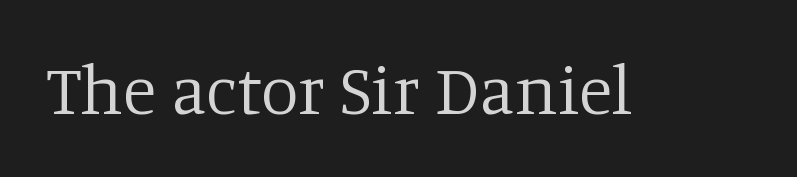
The image shows 69 px regular-weight serif type, upright; set normal letter spacing, not underlined; low stroke contrast and a large x-height.
